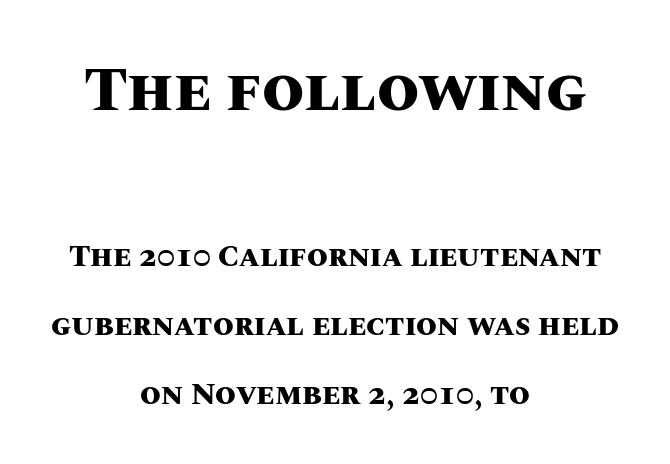
{"italic": "no", "bold": "yes", "weight": "heavy", "width": "normal", "stroke_contrast": "medium", "x_height": "large", "monospaced": "no", "underline": "no", "align": "center", "line_spacing": "loose", "line_spacing_ratio": 2.3, "letter_spacing": "normal", "letter_spacing_em": 0.0, "larger_block": "first", "size_ratio": 2.03, "glyph_px": 61}
